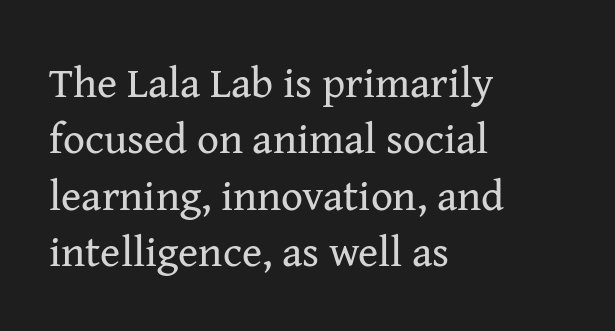
The image shows 43 px regular-weight serif type, upright; set left-aligned, normal line spacing (1.31x), normal letter spacing, not underlined; medium stroke contrast and a medium x-height.
